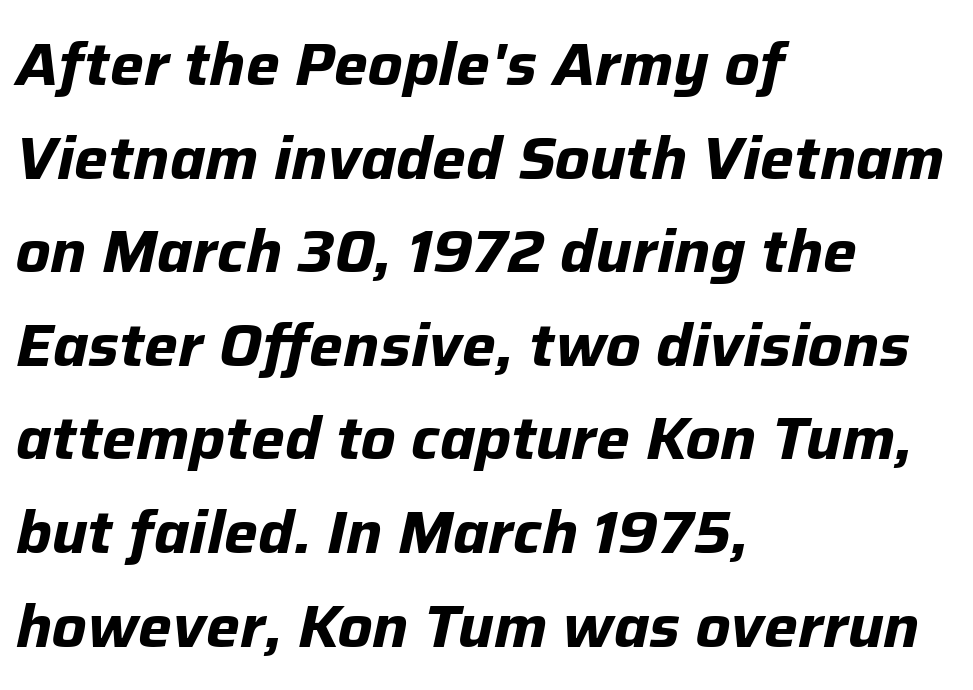
{"italic": "yes", "lean": "right", "slant_degrees": 12, "bold": "yes", "weight": "bold", "width": "normal", "stroke_contrast": "low", "x_height": "medium", "monospaced": "no", "underline": "no", "align": "left", "line_spacing": "normal", "line_spacing_ratio": 1.56, "letter_spacing": "normal", "letter_spacing_em": 0.0, "glyph_px": 60}
